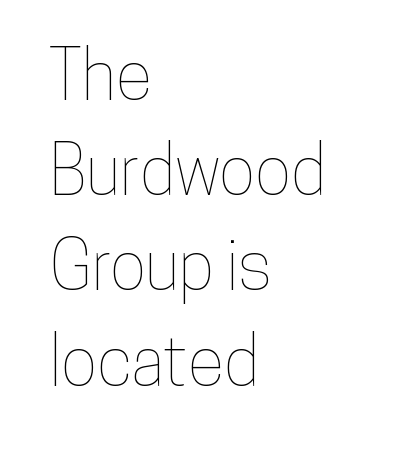
{"italic": "no", "width": "condensed", "stroke_contrast": "low", "x_height": "medium", "monospaced": "no", "underline": "no", "align": "left", "line_spacing": "normal", "line_spacing_ratio": 1.4, "letter_spacing": "normal", "letter_spacing_em": 0.0, "glyph_px": 68}
